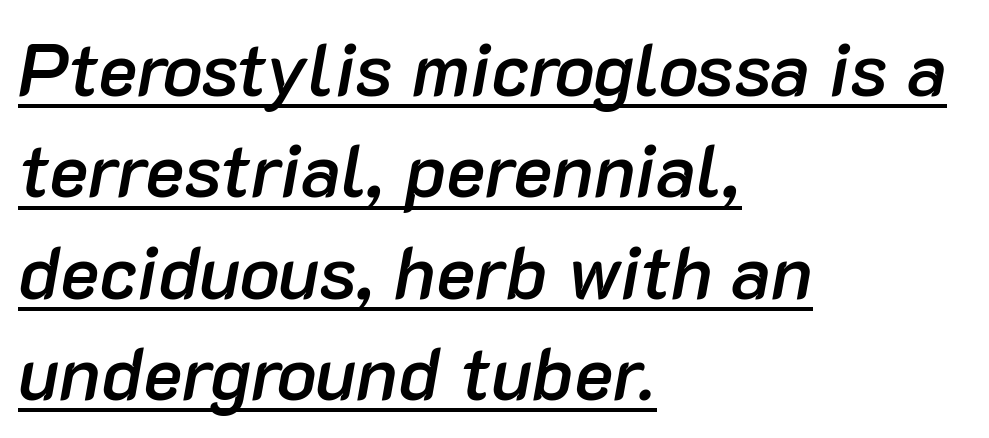
{"italic": "yes", "lean": "right", "slant_degrees": 10, "bold": "semi", "weight": "semibold", "width": "normal", "stroke_contrast": "low", "x_height": "medium", "monospaced": "no", "underline": "yes", "align": "left", "line_spacing": "normal", "line_spacing_ratio": 1.37, "letter_spacing": "normal", "letter_spacing_em": 0.0, "glyph_px": 74}
